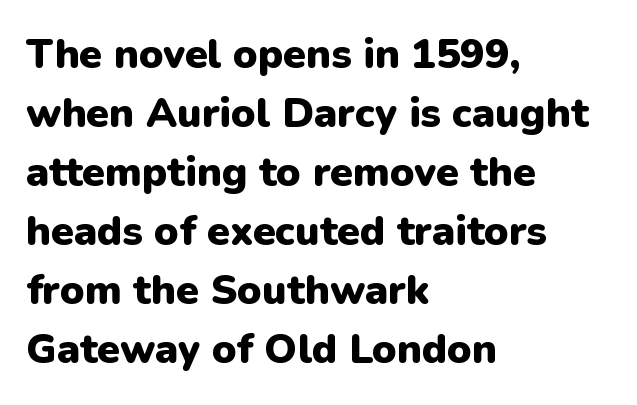
The image shows 41 px heavy sans-serif type, upright; set left-aligned, normal line spacing (1.44x), normal letter spacing, not underlined; low stroke contrast and a medium x-height.
